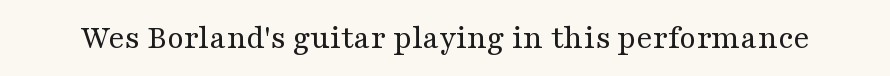
The image shows 34 px regular-weight, wide serif type, upright; set normal letter spacing, not underlined; medium stroke contrast and a medium x-height.
